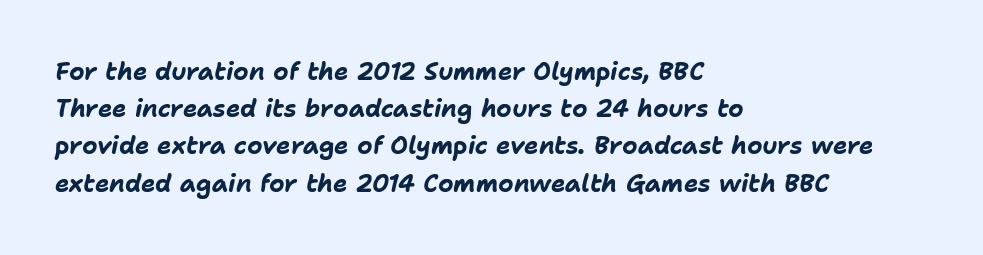
Q: Is the text bold? A: Yes.
Q: Is the text italic (slanted)? A: Yes, it leans right by about 11 degrees.
Q: Is the text underlined? A: No.
Q: How is the paragraph aligned? A: Left-aligned.
Q: Is the spacing between letters normal or unusually wide? A: Normal.
Q: Is the spacing between lines tight, normal or loose? A: Normal.
